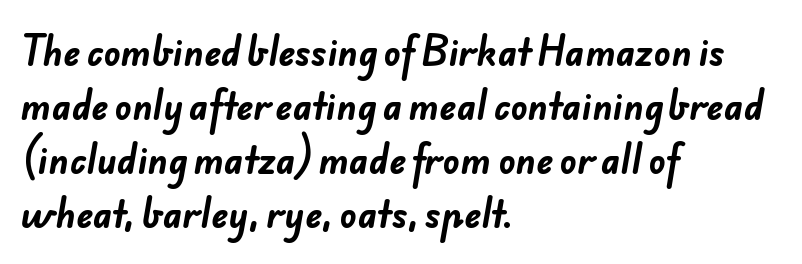
Q: Is the text bold? A: Yes.
Q: Is the typeface a serif or a sans-serif typeface? A: Sans-serif.
Q: Is the text underlined? A: No.
Q: How is the paragraph aligned? A: Left-aligned.
Q: Is the spacing between letters normal or unusually wide? A: Normal.
Q: Is the spacing between lines tight, normal or loose? A: Normal.
Q: Width (condensed, normal, or wide)? A: Normal.
Q: Stroke contrast? A: Low.
Q: x-height? A: Small.
Q: Monospaced? A: No.
